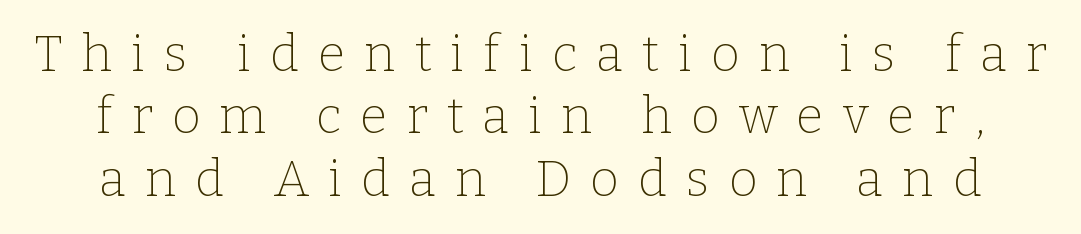
Q: Is the text bold? A: No.
Q: Is the text italic (slanted)? A: No, it is upright.
Q: Is the typeface a serif or a sans-serif typeface? A: Serif.
Q: Is the text underlined? A: No.
Q: Is the spacing between letters normal or unusually wide? A: Unusually wide.
Q: Is the spacing between lines tight, normal or loose? A: Normal.
Q: Width (condensed, normal, or wide)? A: Normal.
Q: Stroke contrast? A: Low.
Q: x-height? A: Medium.
Q: Monospaced? A: No.
